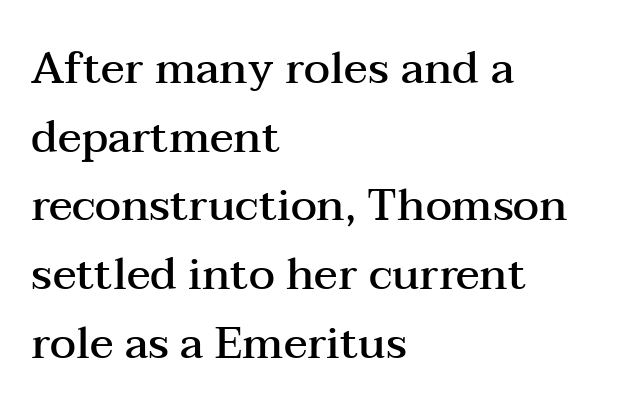
{"serif": "yes", "italic": "no", "bold": "semi", "weight": "semibold", "width": "wide", "stroke_contrast": "medium", "x_height": "medium", "monospaced": "no", "underline": "no", "align": "left", "line_spacing": "normal", "line_spacing_ratio": 1.56, "letter_spacing": "normal", "letter_spacing_em": 0.0, "glyph_px": 44}
